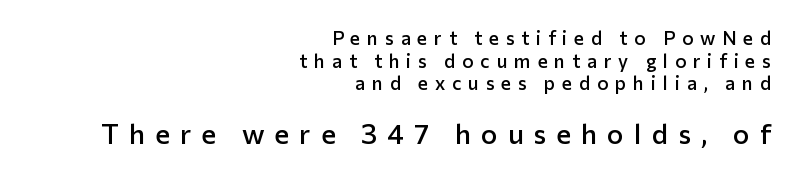
The image shows 28 px semibold sans-serif type, upright; set right-aligned, line spacing 1.19x, unusually wide letter spacing (+0.36 em), not underlined; the second (bottom) block is 1.47x larger; low stroke contrast and a medium x-height.
